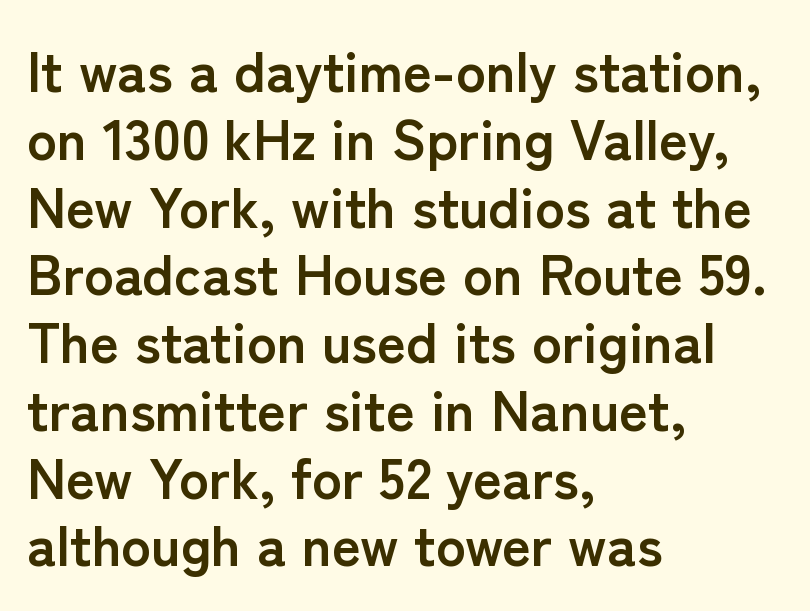
Short and long lines alike share a common starting point at left. You can tell it's not italic because the verticals are truly vertical. How are the letters spaced? Ordinarily, with no added tracking. The face used here is proportionally spaced, like ordinary book or web type. Chunky letters — that's bold for sure. Just letters on the line, the space beneath them empty.
